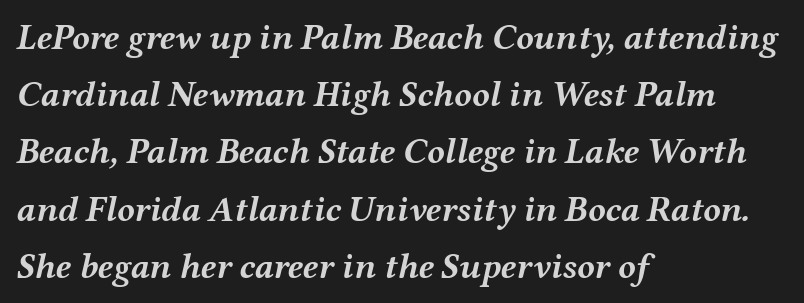
Q: Is the text bold? A: Yes.
Q: Is the text italic (slanted)? A: Yes, it leans right by about 12 degrees.
Q: Is the text underlined? A: No.
Q: How is the paragraph aligned? A: Left-aligned.
Q: Is the spacing between letters normal or unusually wide? A: Normal.
Q: Is the spacing between lines tight, normal or loose? A: Normal.
Q: Width (condensed, normal, or wide)? A: Wide.
Q: Stroke contrast? A: Medium.
Q: x-height? A: Medium.
Q: Monospaced? A: No.
